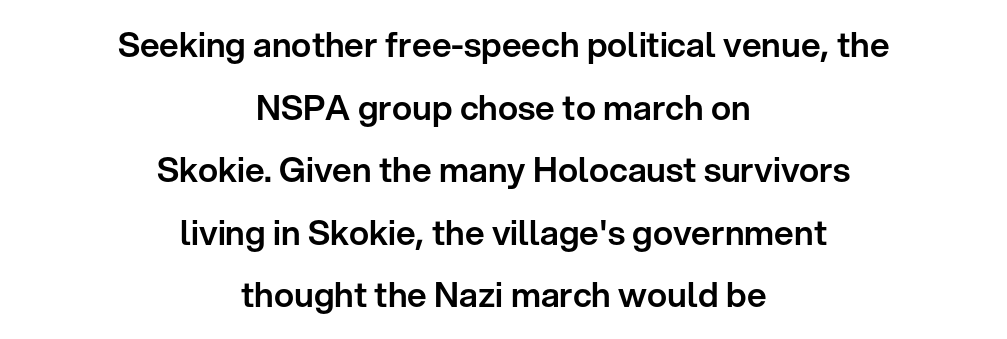
Decoration check: the copy has no underline. You could not count columns in this text — the font is proportionally spaced. I'd call this a sans setting — the letters go barefoot. Alignment: centered. Tracking value appears to be zero — textbook default spacing. Posture: upright roman.
